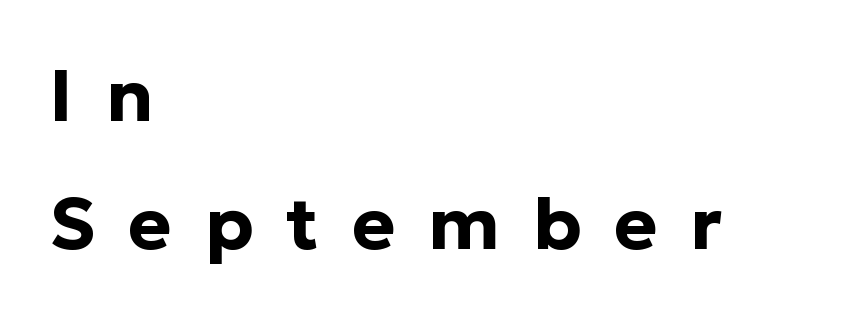
Q: Is the text bold? A: Yes.
Q: Is the text italic (slanted)? A: No, it is upright.
Q: Is the typeface a serif or a sans-serif typeface? A: Sans-serif.
Q: Is the text underlined? A: No.
Q: How is the paragraph aligned? A: Left-aligned.
Q: Is the spacing between letters normal or unusually wide? A: Unusually wide.
Q: Width (condensed, normal, or wide)? A: Normal.
Q: Stroke contrast? A: Low.
Q: x-height? A: Medium.
Q: Monospaced? A: No.
